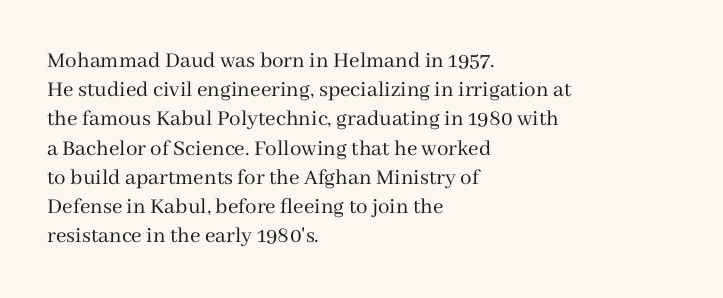
Nothing unusual about the tracking: characters are spaced as the font intends. Caption: multi-line text, flush left, ragged right. How would I describe the line gaps? Plain and ordinary. Unbolded letterforms with no extra heft.
